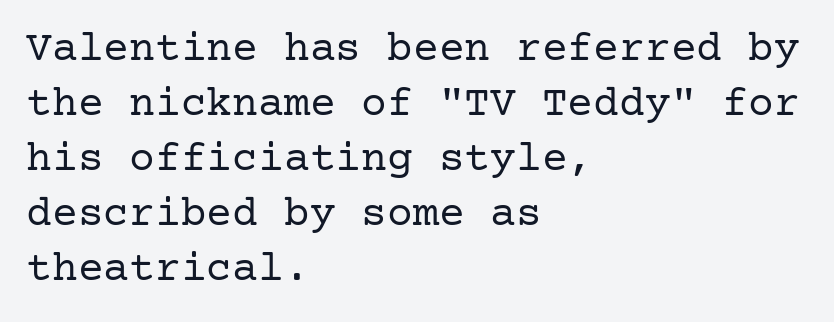
Vertical spacing — default. When letters stand straight like this, we call the style roman or upright. How are the letters spaced? Ordinarily, with no added tracking. Unmarked baselines from the first word to the last. The type family on display is of the serif kind. Letters have the restrained weight of plain body copy at most.
